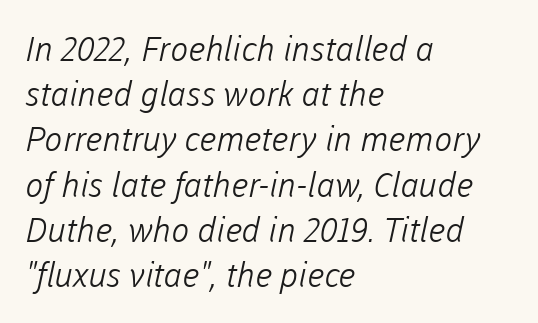
Q: Is the text bold? A: No.
Q: Is the typeface a serif or a sans-serif typeface? A: Sans-serif.
Q: Is the text underlined? A: No.
Q: How is the paragraph aligned? A: Left-aligned.
Q: Is the spacing between letters normal or unusually wide? A: Normal.
Q: Is the spacing between lines tight, normal or loose? A: Normal.
Q: Width (condensed, normal, or wide)? A: Normal.
Q: Stroke contrast? A: Low.
Q: x-height? A: Medium.
Q: Monospaced? A: No.
